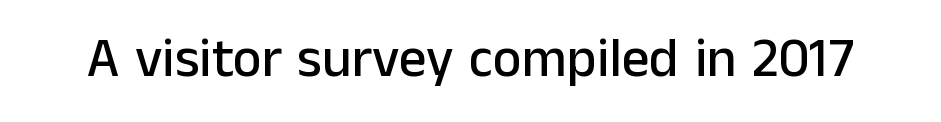
Is this a fixed-width face? No — the glyphs have proportional, varying widths. Font category for this specimen: sans-serif. Descenders are the only things crossing below the line. Ordinary non-slanted type is in use.
